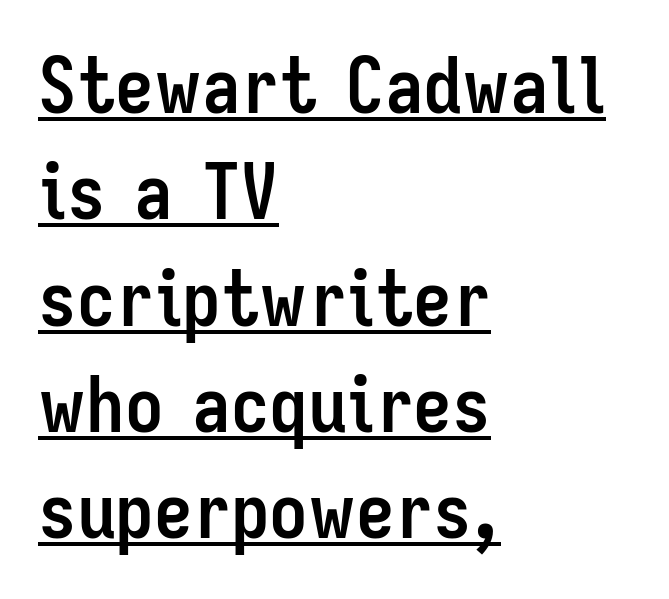
Q: Is the text bold? A: Yes.
Q: Is the text italic (slanted)? A: No, it is upright.
Q: Is the typeface a serif or a sans-serif typeface? A: Sans-serif.
Q: Is the text underlined? A: Yes.
Q: How is the paragraph aligned? A: Left-aligned.
Q: Is the spacing between letters normal or unusually wide? A: Normal.
Q: Is the spacing between lines tight, normal or loose? A: Normal.
Q: Width (condensed, normal, or wide)? A: Condensed.
Q: Stroke contrast? A: Low.
Q: x-height? A: Medium.
Q: Monospaced? A: No.
